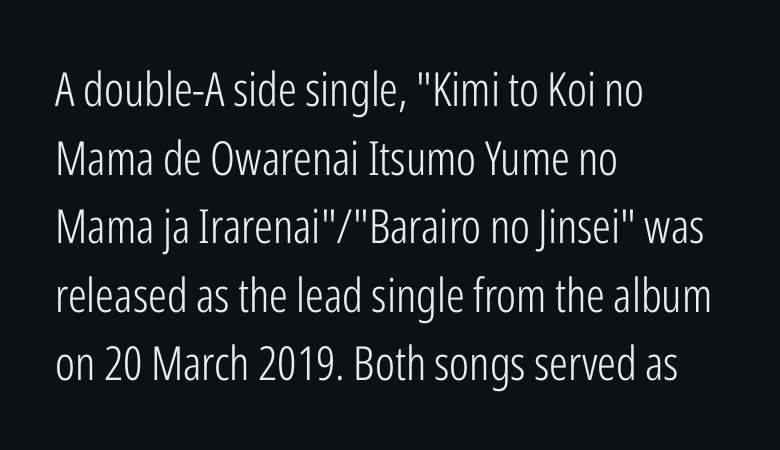
{"serif": "no", "italic": "no", "bold": "no", "weight": "light", "width": "condensed", "stroke_contrast": "low", "x_height": "medium", "monospaced": "no", "underline": "no", "align": "left", "line_spacing": "normal", "line_spacing_ratio": 1.46, "letter_spacing": "normal", "letter_spacing_em": 0.0, "glyph_px": 47}
